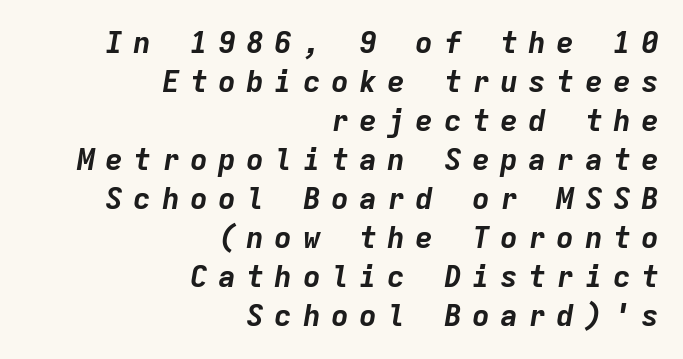
{"italic": "yes", "lean": "right", "slant_degrees": 9, "bold": "yes", "weight": "bold", "width": "normal", "stroke_contrast": "low", "x_height": "medium", "monospaced": "yes", "underline": "no", "align": "right", "line_spacing": "normal", "line_spacing_ratio": 1.3, "letter_spacing": "wide", "letter_spacing_em": 0.34, "glyph_px": 30}
